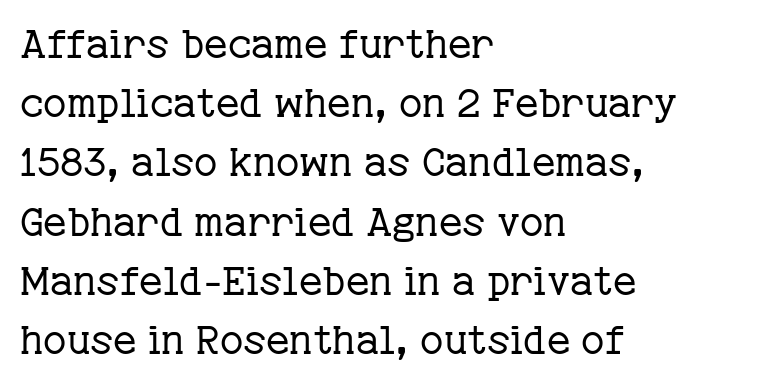
Q: Is the text bold? A: No.
Q: Is the text italic (slanted)? A: No, it is upright.
Q: Is the typeface a serif or a sans-serif typeface? A: Serif.
Q: Is the text underlined? A: No.
Q: How is the paragraph aligned? A: Left-aligned.
Q: Is the spacing between letters normal or unusually wide? A: Normal.
Q: Is the spacing between lines tight, normal or loose? A: Normal.
Q: Width (condensed, normal, or wide)? A: Normal.
Q: Stroke contrast? A: Low.
Q: x-height? A: Medium.
Q: Monospaced? A: No.
